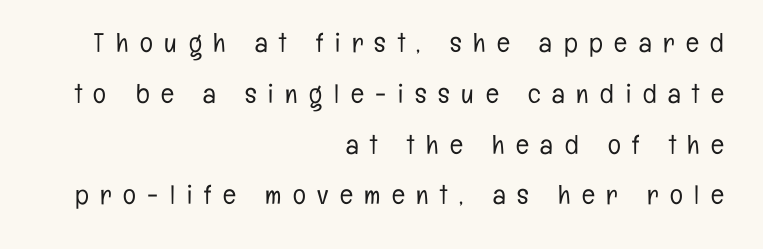
Q: Is the text bold? A: No.
Q: Is the text italic (slanted)? A: No, it is upright.
Q: Is the text underlined? A: No.
Q: How is the paragraph aligned? A: Right-aligned.
Q: Is the spacing between letters normal or unusually wide? A: Unusually wide.
